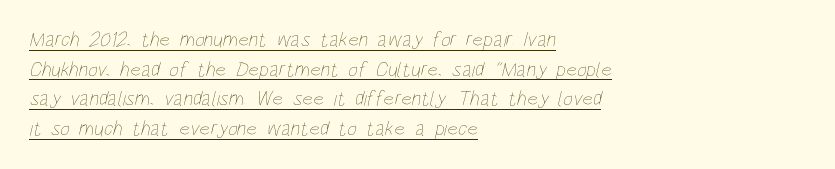
{"bold": "no", "underline": "yes", "align": "left", "line_spacing": "normal", "line_spacing_ratio": 1.41, "letter_spacing": "normal", "letter_spacing_em": 0.0, "glyph_px": 21}
